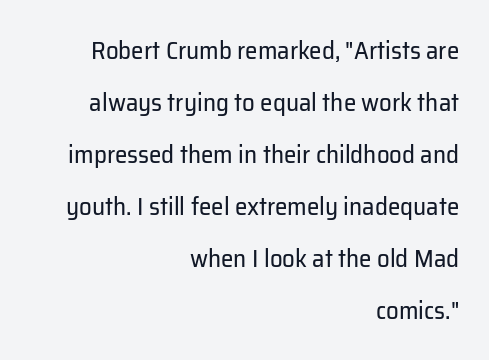
The image shows 25 px text type, upright; set right-aligned, loose line spacing (2.08x), normal letter spacing, not underlined.
